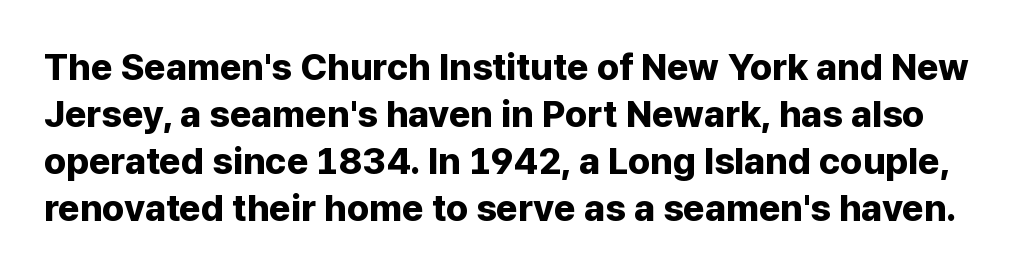
The image shows 37 px bold sans-serif type, upright; set normal line spacing (1.27x), normal letter spacing, not underlined; low stroke contrast and a medium x-height.
